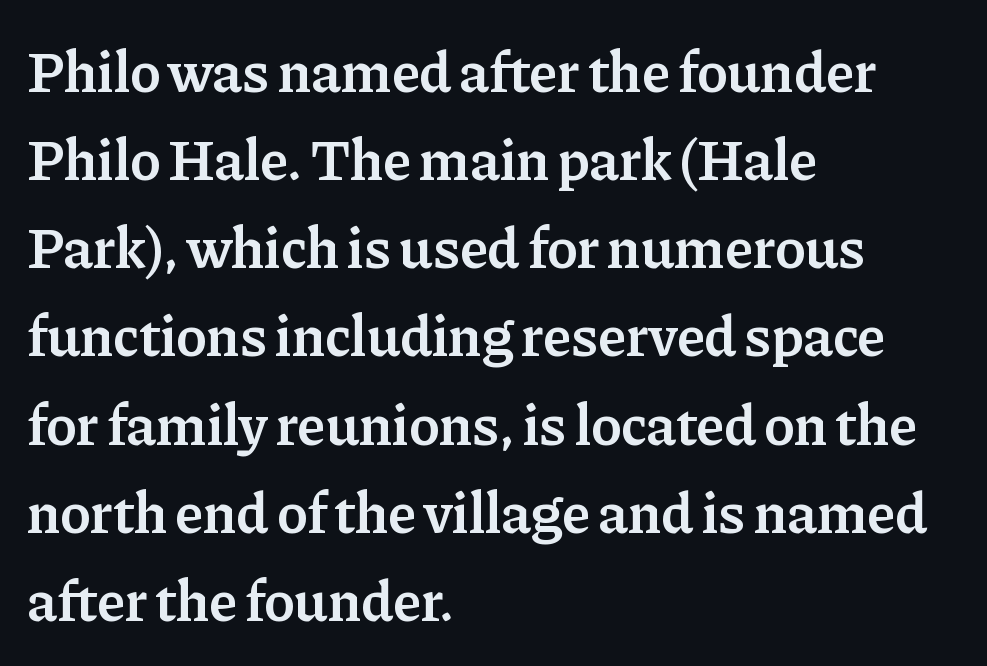
The rendering uses natural spacing where letterforms have individual widths. You can tell it's not italic because the verticals are truly vertical. Inter-character spacing is left at the font's built-in metrics. These lines carry some extra weight — a demibold, not a full bold. A bare baseline throughout the passage.
